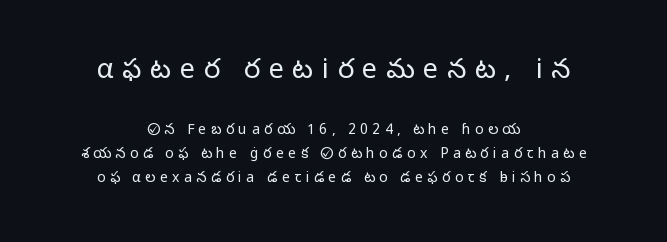
Q: Is the text bold? A: No.
Q: Is the text italic (slanted)? A: No, it is upright.
Q: Is the text underlined? A: No.
Q: How is the paragraph aligned? A: Centered.
Q: Is the spacing between letters normal or unusually wide? A: Unusually wide.
Q: Which block of text is set in a larger size, the first (top) or the second (bottom)? A: The first (top) one.
